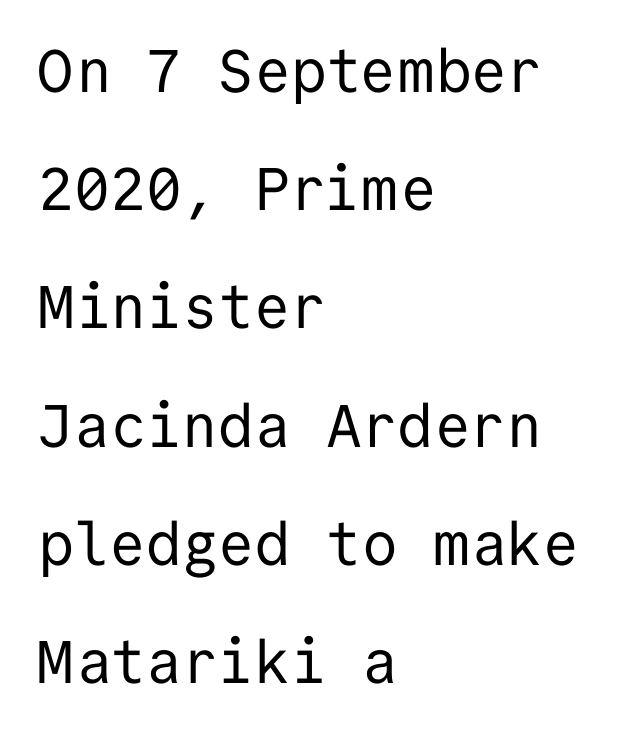
The image shows 60 px regular-weight sans-serif type, upright, monospaced; set left-aligned, loose line spacing (1.97x), normal letter spacing, not underlined; low stroke contrast and a medium x-height.
